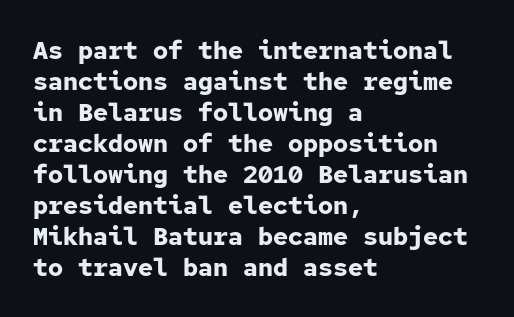
You'd pick this weight for a headline — it's a proper bold. Upright lettering throughout. Nothing unusual about the tracking: characters are spaced as the font intends. Check the space under the baseline: it is left empty.
